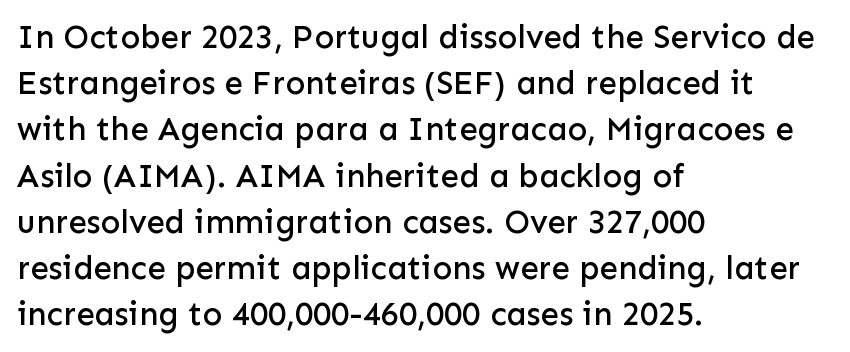
{"serif": "no", "italic": "no", "width": "normal", "stroke_contrast": "low", "x_height": "medium", "monospaced": "no", "underline": "no", "align": "left", "line_spacing": "normal", "line_spacing_ratio": 1.4, "letter_spacing": "normal", "letter_spacing_em": 0.0, "glyph_px": 33}
